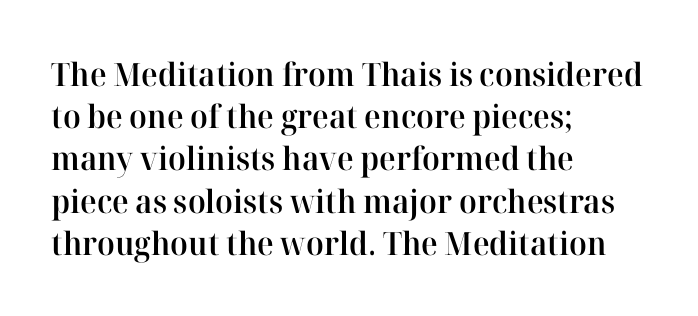
The image shows 32 px semibold serif type, upright; set left-aligned, normal line spacing (1.32x), normal letter spacing, not underlined; high stroke contrast and a medium x-height.
